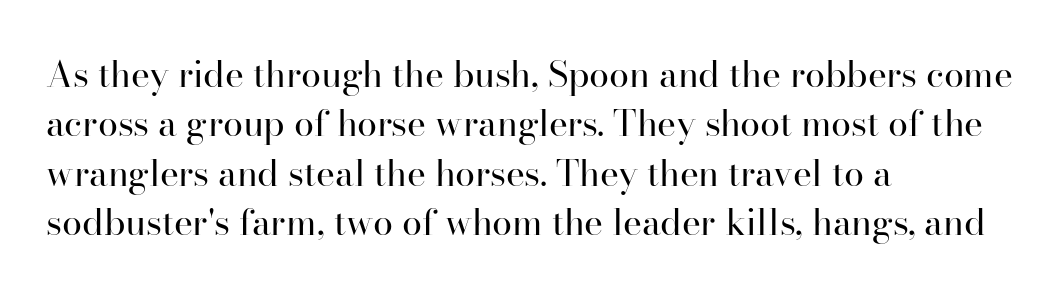
Q: Is the text bold? A: No.
Q: Is the text italic (slanted)? A: No, it is upright.
Q: Is the typeface a serif or a sans-serif typeface? A: Serif.
Q: Is the text underlined? A: No.
Q: How is the paragraph aligned? A: Left-aligned.
Q: Is the spacing between letters normal or unusually wide? A: Normal.
Q: Is the spacing between lines tight, normal or loose? A: Normal.
Q: Width (condensed, normal, or wide)? A: Normal.
Q: Stroke contrast? A: High.
Q: x-height? A: Small.
Q: Monospaced? A: No.
